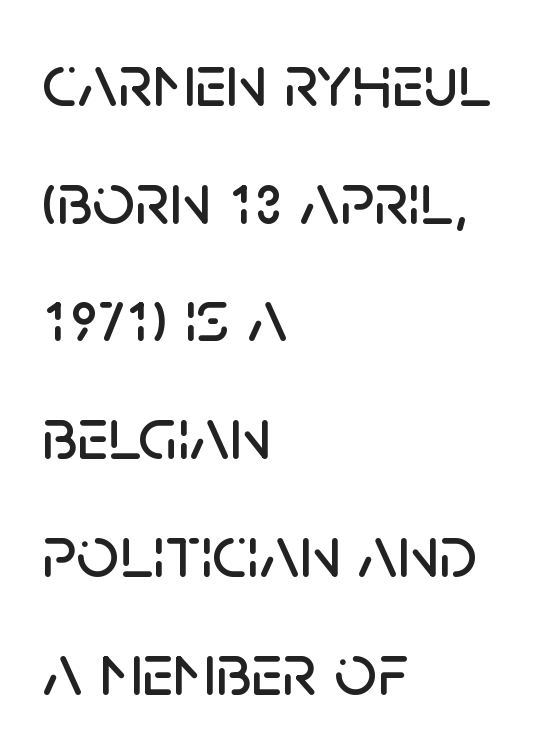
Q: Is the text italic (slanted)? A: No, it is upright.
Q: Is the typeface a serif or a sans-serif typeface? A: Sans-serif.
Q: Is the text underlined? A: No.
Q: How is the paragraph aligned? A: Left-aligned.
Q: Is the spacing between letters normal or unusually wide? A: Normal.
Q: Is the spacing between lines tight, normal or loose? A: Normal.
Q: Width (condensed, normal, or wide)? A: Normal.
Q: Stroke contrast? A: Low.
Q: x-height? A: Large.
Q: Monospaced? A: No.
